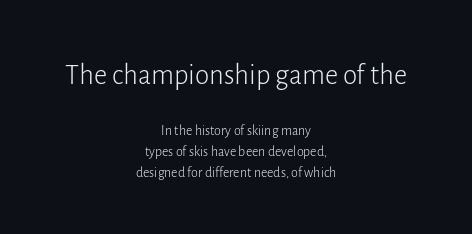
The image shows 29 px light sans-serif type, upright; set centered, normal line spacing (1.53x), normal letter spacing, not underlined; the first (top) block is 2.07x larger; low stroke contrast and a medium x-height.
